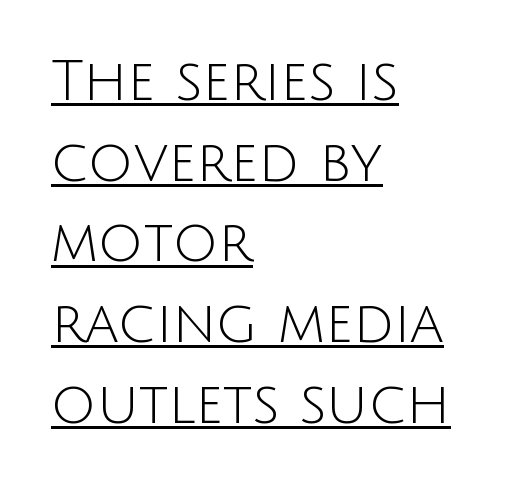
Q: Is the text bold? A: No.
Q: Is the text italic (slanted)? A: No, it is upright.
Q: Is the typeface a serif or a sans-serif typeface? A: Sans-serif.
Q: Is the text underlined? A: Yes.
Q: How is the paragraph aligned? A: Left-aligned.
Q: Is the spacing between letters normal or unusually wide? A: Normal.
Q: Is the spacing between lines tight, normal or loose? A: Normal.
Q: Width (condensed, normal, or wide)? A: Normal.
Q: Stroke contrast? A: Low.
Q: x-height? A: Large.
Q: Monospaced? A: No.
